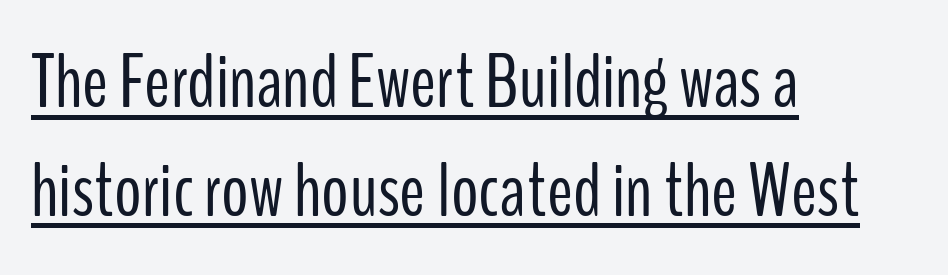
Q: Is the text bold? A: No.
Q: Is the text italic (slanted)? A: No, it is upright.
Q: Is the typeface a serif or a sans-serif typeface? A: Sans-serif.
Q: Is the text underlined? A: Yes.
Q: How is the paragraph aligned? A: Left-aligned.
Q: Is the spacing between letters normal or unusually wide? A: Normal.
Q: Is the spacing between lines tight, normal or loose? A: Normal.
Q: Width (condensed, normal, or wide)? A: Condensed.
Q: Stroke contrast? A: Low.
Q: x-height? A: Medium.
Q: Monospaced? A: No.
